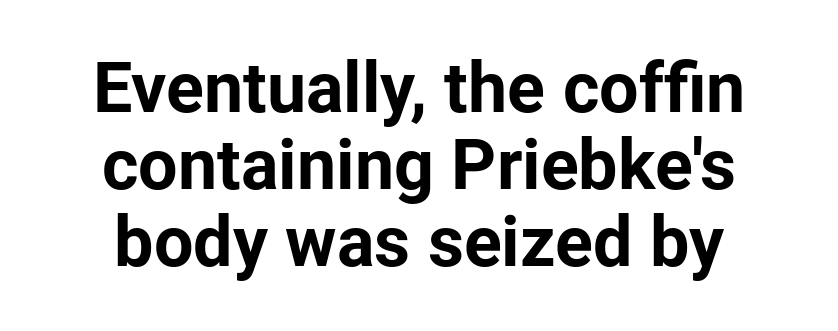
{"serif": "no", "italic": "no", "bold": "yes", "weight": "bold", "width": "normal", "stroke_contrast": "low", "x_height": "medium", "monospaced": "no", "underline": "no", "line_spacing": "tight", "line_spacing_ratio": 1.1, "letter_spacing": "normal", "letter_spacing_em": 0.0, "glyph_px": 70}
